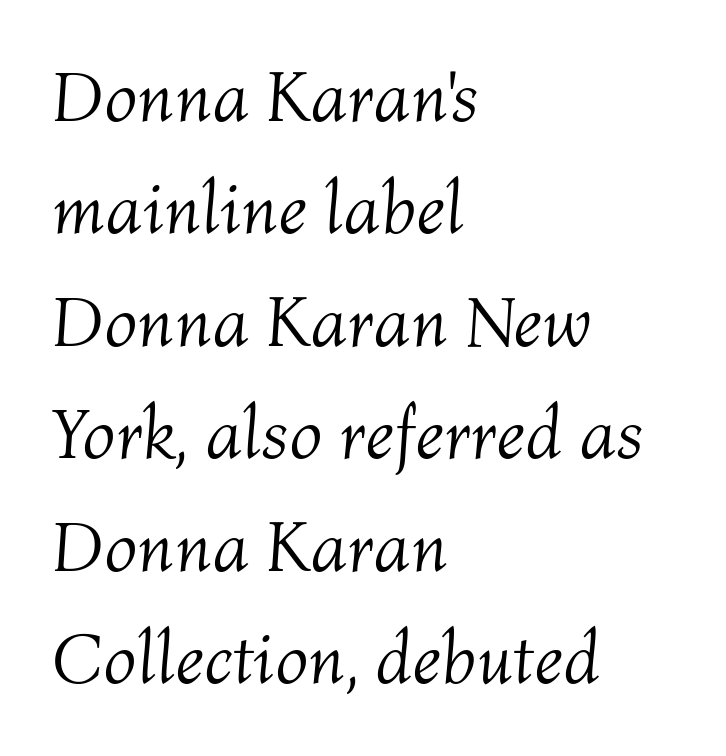
The image shows 73 px light type, italic (leaning right); set left-aligned, normal line spacing (1.54x), normal letter spacing, not underlined; medium stroke contrast and a medium x-height.
